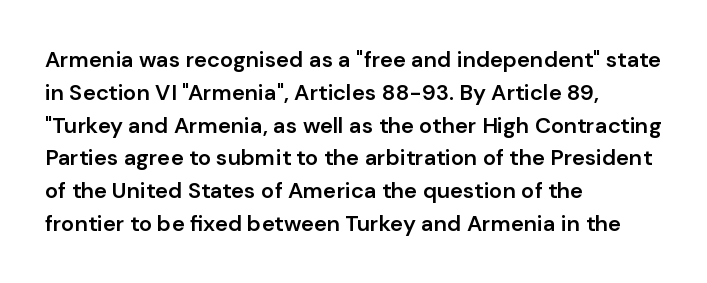
This sample is left-justified, so line endings fall wherever the words run out. Has an underline been added? It has not. The glyphs have the mass of a demibold cut, below bold. Nothing unusual about the tracking: characters are spaced as the font intends.
